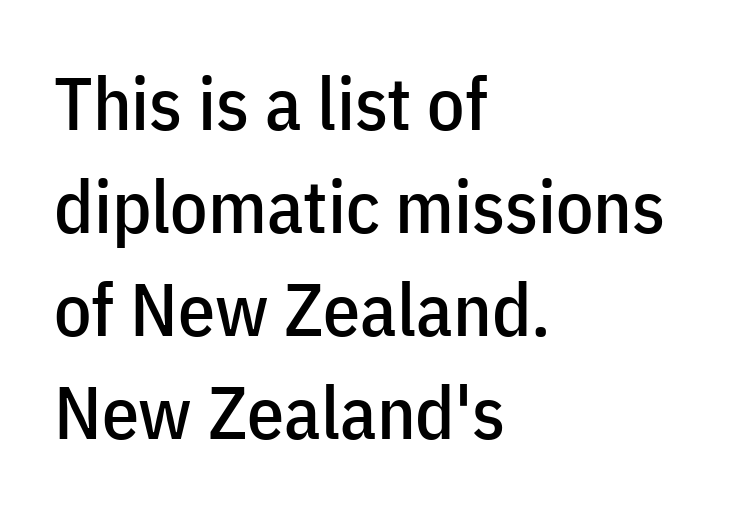
Q: Is the text italic (slanted)? A: No, it is upright.
Q: Is the typeface a serif or a sans-serif typeface? A: Sans-serif.
Q: Is the text underlined? A: No.
Q: How is the paragraph aligned? A: Left-aligned.
Q: Is the spacing between letters normal or unusually wide? A: Normal.
Q: Is the spacing between lines tight, normal or loose? A: Normal.
Q: Width (condensed, normal, or wide)? A: Condensed.
Q: Stroke contrast? A: Low.
Q: x-height? A: Medium.
Q: Monospaced? A: No.
